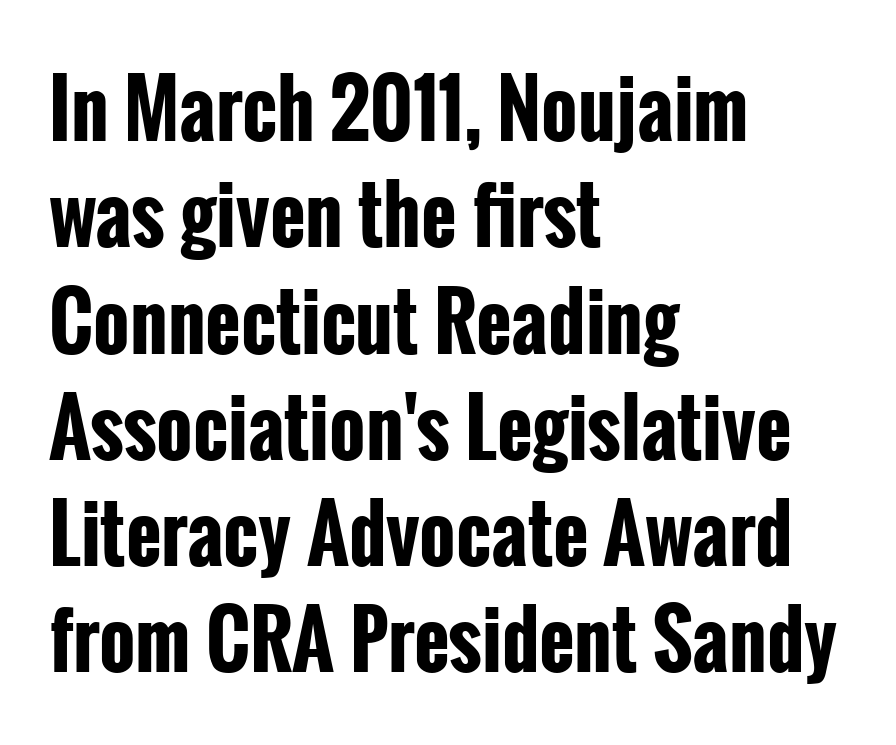
{"serif": "no", "italic": "no", "bold": "yes", "weight": "bold", "width": "condensed", "stroke_contrast": "low", "x_height": "medium", "monospaced": "no", "underline": "no", "align": "left", "line_spacing": "normal", "line_spacing_ratio": 1.38, "letter_spacing": "normal", "letter_spacing_em": 0.0, "glyph_px": 77}
